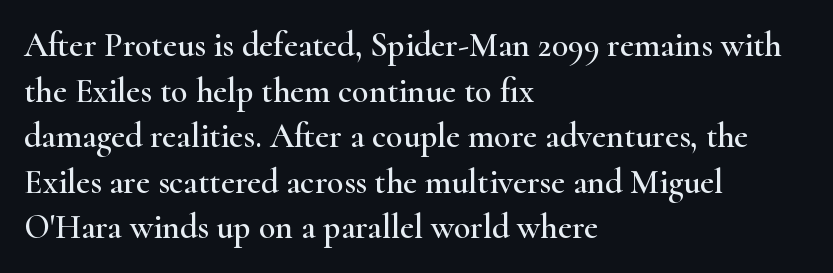
You could not count columns in this text — the font is proportionally spaced. Each new line begins a customary step beneath the previous one. The passage shown is not underscored anywhere. The lines are quadded left. The typeface chosen for these lines features serifs. Honestly, the letter spacing is just normal — you wouldn't notice it.
